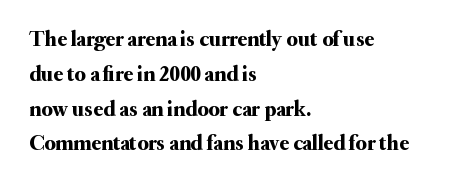
Q: Is the text italic (slanted)? A: No, it is upright.
Q: Is the text underlined? A: No.
Q: How is the paragraph aligned? A: Left-aligned.
Q: Is the spacing between letters normal or unusually wide? A: Normal.
Q: Is the spacing between lines tight, normal or loose? A: Normal.
